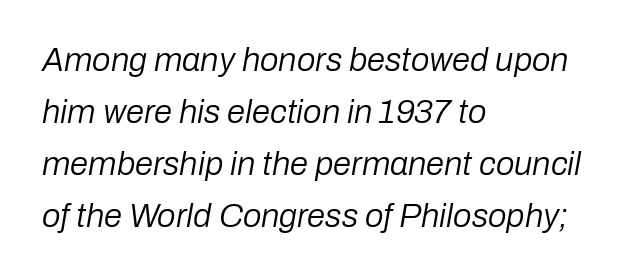
The image shows 33 px regular-weight type, italic (leaning right); set left-aligned, normal line spacing (1.58x), normal letter spacing, not underlined; low stroke contrast and a medium x-height.
